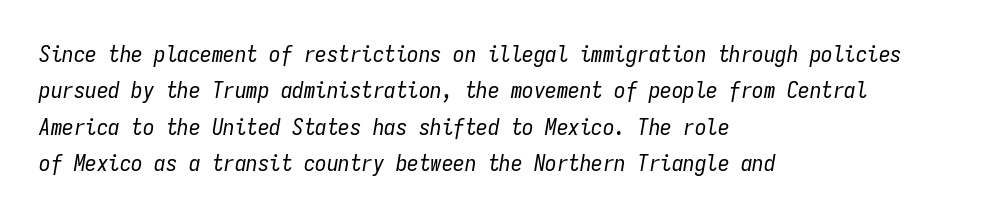
Type without underlining. Standard letterfit; no display-style spreading of the glyphs. The rendering uses a moderate line-height, typical for paragraphs. Reading down the block, your eye returns to a fixed left position each line.
